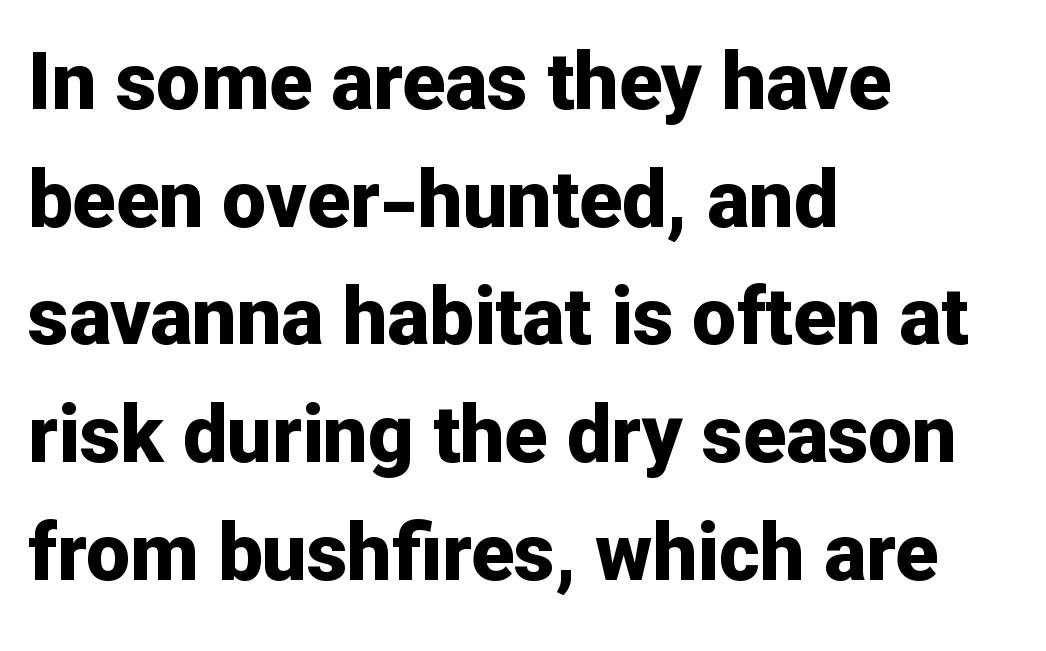
Q: Is the text bold? A: Yes.
Q: Is the text italic (slanted)? A: No, it is upright.
Q: Is the typeface a serif or a sans-serif typeface? A: Sans-serif.
Q: Is the text underlined? A: No.
Q: How is the paragraph aligned? A: Left-aligned.
Q: Is the spacing between letters normal or unusually wide? A: Normal.
Q: Is the spacing between lines tight, normal or loose? A: Normal.
Q: Width (condensed, normal, or wide)? A: Normal.
Q: Stroke contrast? A: Low.
Q: x-height? A: Medium.
Q: Monospaced? A: No.
